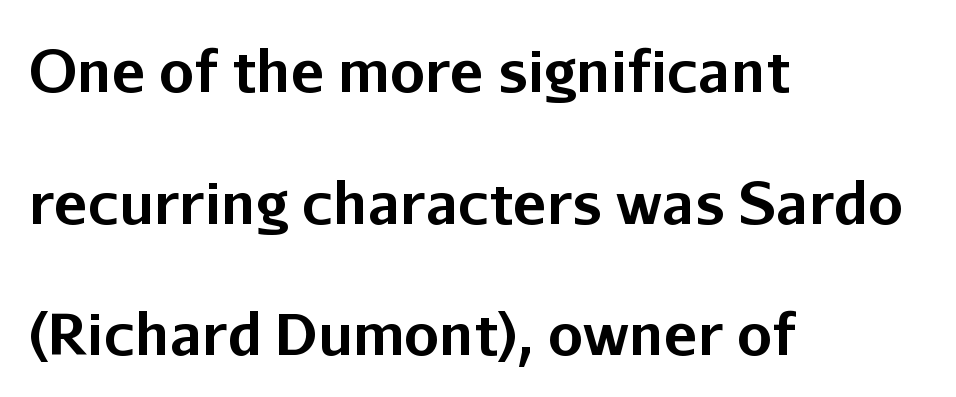
The image shows 56 px bold sans-serif type, upright; set left-aligned, loose line spacing (2.35x), normal letter spacing, not underlined; low stroke contrast and a medium x-height.
